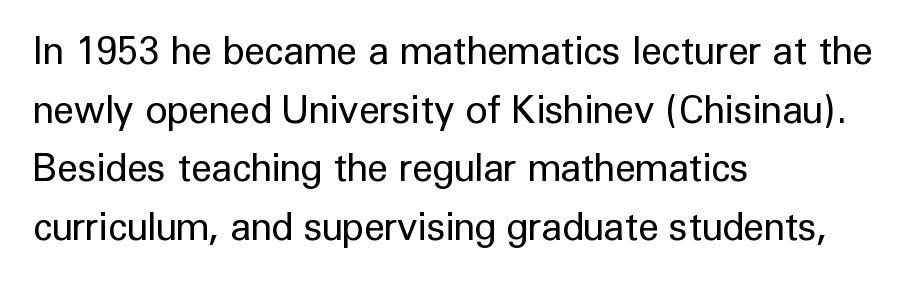
The image shows 38 px regular-weight sans-serif type, upright; set left-aligned, normal line spacing (1.54x), normal letter spacing, not underlined; low stroke contrast and a medium x-height.
